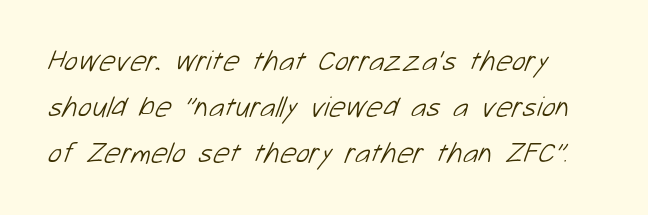
These lines are rendered in a variable-pitch font. The cut favours lightness, reaching ordinary text weight at its darkest. Clear beneath every line of the passage. No extra tracking has been applied to these lines. Summary of vertical rhythm: regular, with standard interline spacing.
